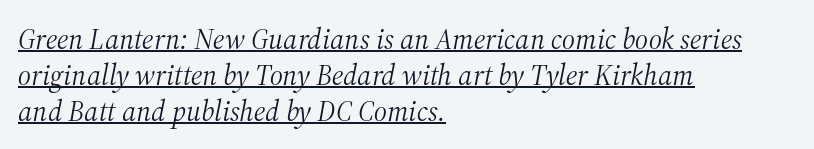
{"serif": "yes", "italic": "yes", "lean": "right", "slant_degrees": 12, "bold": "no", "weight": "light", "width": "normal", "stroke_contrast": "medium", "x_height": "medium", "monospaced": "no", "underline": "yes", "align": "left", "line_spacing_ratio": 1.24, "letter_spacing": "normal", "letter_spacing_em": 0.0, "glyph_px": 29}
